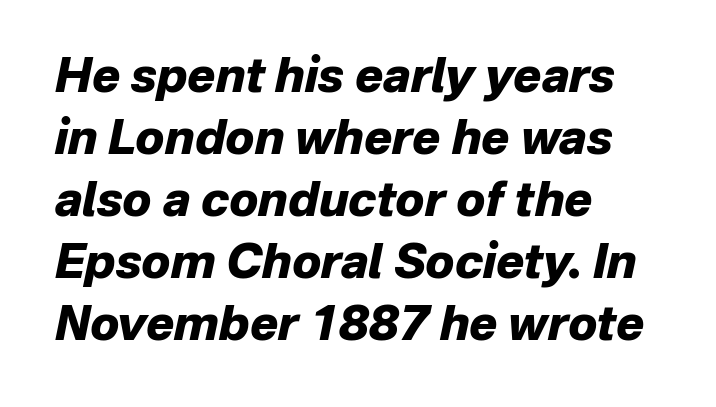
The image shows 47 px heavy type, italic (leaning right); set left-aligned, normal line spacing (1.32x), normal letter spacing, not underlined; low stroke contrast and a medium x-height.
